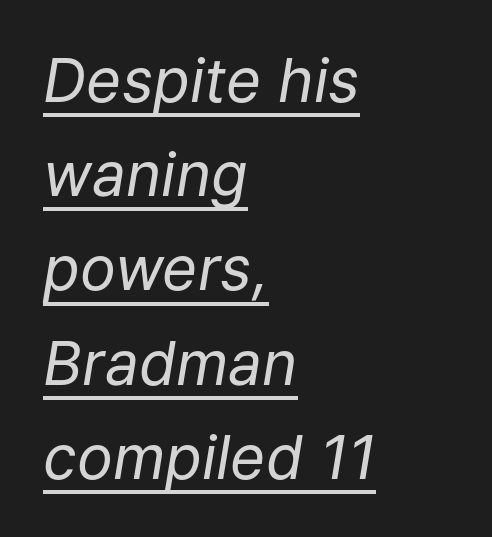
{"italic": "yes", "lean": "right", "slant_degrees": 9, "bold": "no", "weight": "regular", "width": "normal", "stroke_contrast": "low", "x_height": "medium", "monospaced": "no", "underline": "yes", "align": "left", "line_spacing": "normal", "line_spacing_ratio": 1.57, "letter_spacing": "normal", "letter_spacing_em": 0.0, "glyph_px": 60}
